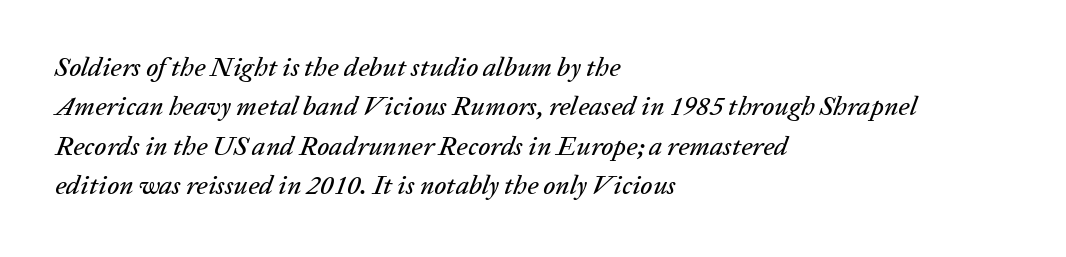
Q: Is the text italic (slanted)? A: Yes, it leans right by about 20 degrees.
Q: Is the text underlined? A: No.
Q: How is the paragraph aligned? A: Left-aligned.
Q: Is the spacing between letters normal or unusually wide? A: Normal.
Q: Is the spacing between lines tight, normal or loose? A: Normal.
